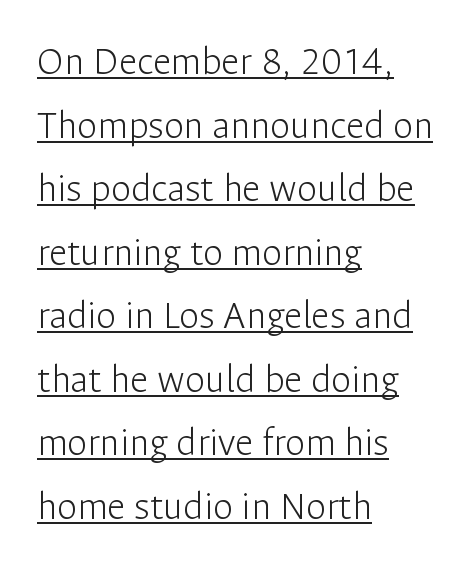
The image shows 41 px light sans-serif type, upright; set left-aligned, normal line spacing (1.55x), normal letter spacing, underlined; low stroke contrast and a medium x-height.
